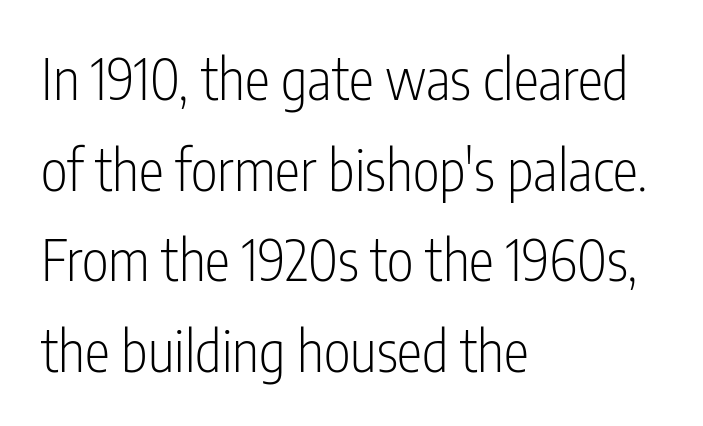
{"serif": "no", "italic": "no", "bold": "no", "weight": "light", "width": "condensed", "stroke_contrast": "low", "x_height": "medium", "monospaced": "no", "underline": "no", "align": "left", "line_spacing": "normal", "line_spacing_ratio": 1.59, "letter_spacing": "normal", "letter_spacing_em": 0.0, "glyph_px": 57}
